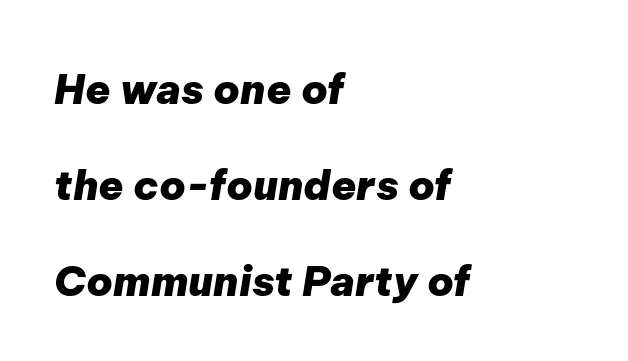
Q: Is the text bold? A: Yes.
Q: Is the text italic (slanted)? A: Yes, it leans right by about 9 degrees.
Q: Is the text underlined? A: No.
Q: How is the paragraph aligned? A: Left-aligned.
Q: Is the spacing between letters normal or unusually wide? A: Normal.
Q: Is the spacing between lines tight, normal or loose? A: Loose.
Q: Width (condensed, normal, or wide)? A: Normal.
Q: Stroke contrast? A: Low.
Q: x-height? A: Medium.
Q: Monospaced? A: No.
